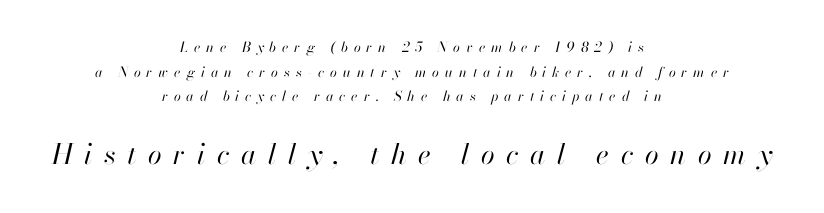
Q: Is the text bold? A: No.
Q: Is the text italic (slanted)? A: Yes, it leans right by about 13 degrees.
Q: Is the text underlined? A: No.
Q: How is the paragraph aligned? A: Centered.
Q: Is the spacing between letters normal or unusually wide? A: Unusually wide.
Q: Which block of text is set in a larger size, the first (top) or the second (bottom)? A: The second (bottom) one.
Q: Width (condensed, normal, or wide)? A: Normal.
Q: Stroke contrast? A: High.
Q: x-height? A: Small.
Q: Monospaced? A: No.
